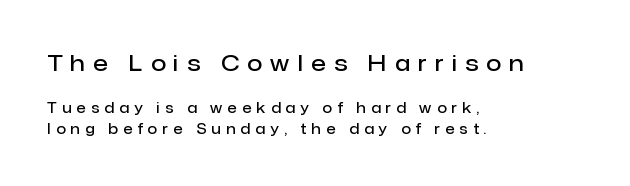
{"italic": "no", "bold": "semi", "underline": "no", "align": "left", "line_spacing": "normal", "line_spacing_ratio": 1.47, "letter_spacing": "wide", "letter_spacing_em": 0.38, "larger_block": "first", "size_ratio": 1.57, "glyph_px": 22}
